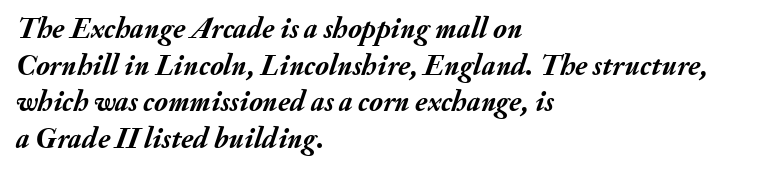
{"italic": "yes", "lean": "right", "slant_degrees": 20, "bold": "yes", "weight": "semibold", "width": "normal", "stroke_contrast": "medium", "x_height": "small", "monospaced": "no", "underline": "no", "align": "left", "line_spacing": "normal", "line_spacing_ratio": 1.26, "letter_spacing": "normal", "letter_spacing_em": 0.0, "glyph_px": 29}
